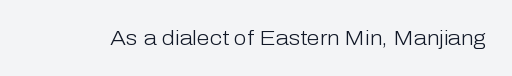
The image shows 21 px text type, upright; set normal letter spacing, not underlined.
